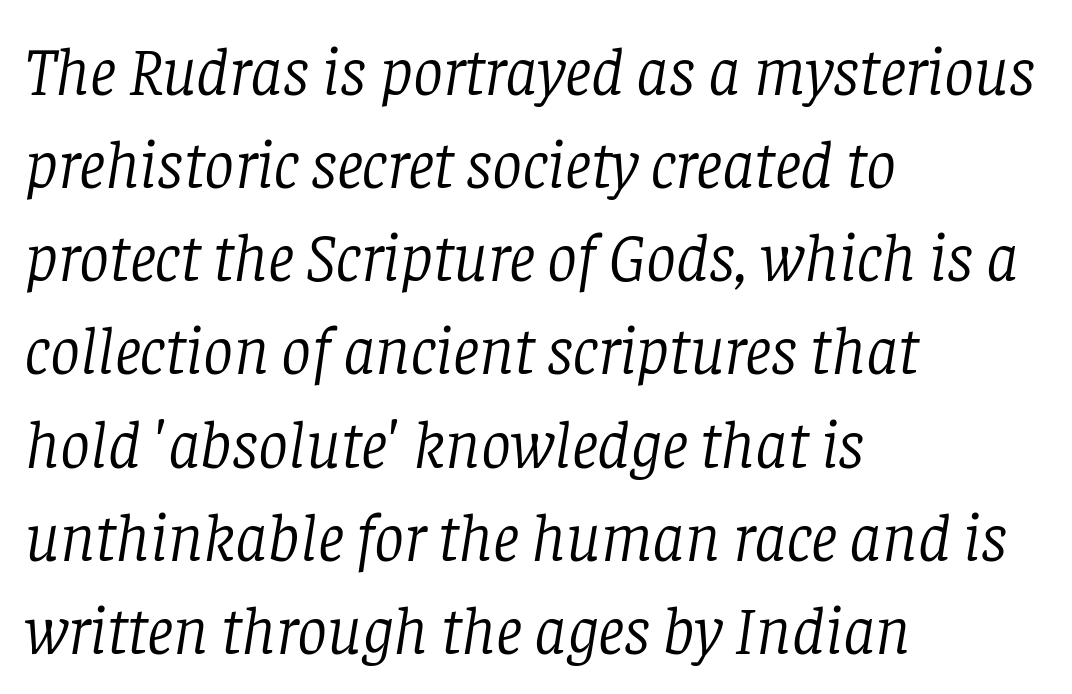
The image shows 67 px light serif type, italic (leaning right); set left-aligned, normal line spacing (1.39x), normal letter spacing, not underlined; low stroke contrast and a large x-height.
